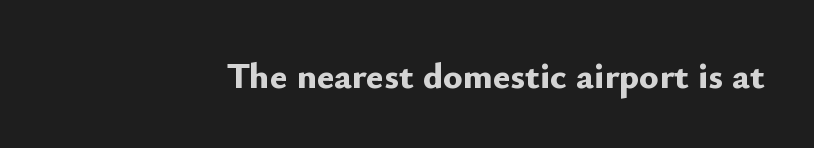
Q: Is the text bold? A: Yes.
Q: Is the text italic (slanted)? A: No, it is upright.
Q: Is the typeface a serif or a sans-serif typeface? A: Sans-serif.
Q: Is the text underlined? A: No.
Q: Is the spacing between letters normal or unusually wide? A: Normal.
Q: Width (condensed, normal, or wide)? A: Normal.
Q: Stroke contrast? A: Low.
Q: x-height? A: Small.
Q: Monospaced? A: No.
